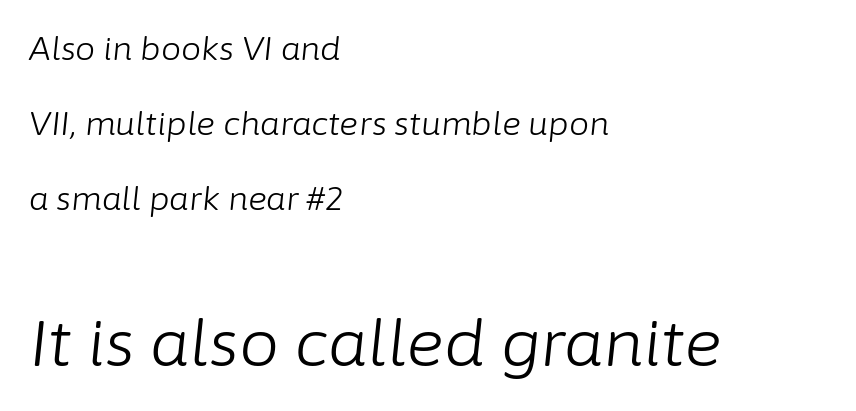
The image shows 64 px light type, italic (leaning right); set left-aligned, loose line spacing (2.34x), normal letter spacing, not underlined; the second (bottom) block is 2.0x larger; low stroke contrast and a medium x-height.
